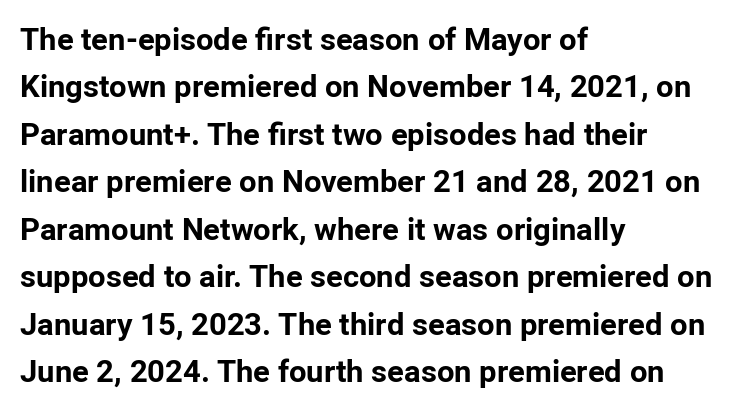
The designer left line spacing at the default. As a designer I'd log this as weight 700, bold. Posture: vertical. These lines are set flush left with a ragged right edge. The foot of each line stays bare and open.
